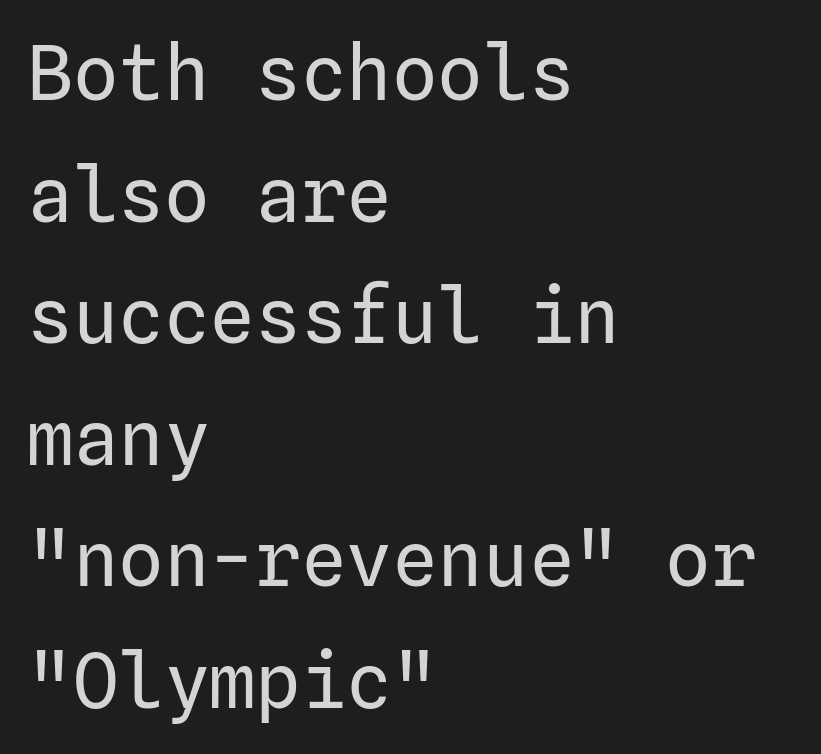
A student would call this left alignment; a typographer would say flush left, rag right. The type family on display is of the sans-serif kind. Unmarked baselines from the first word to the last. The letters stand upright; this is a roman face. This sample keeps an unexceptional amount of space between lines. Caption: standard tracking, unaltered.
